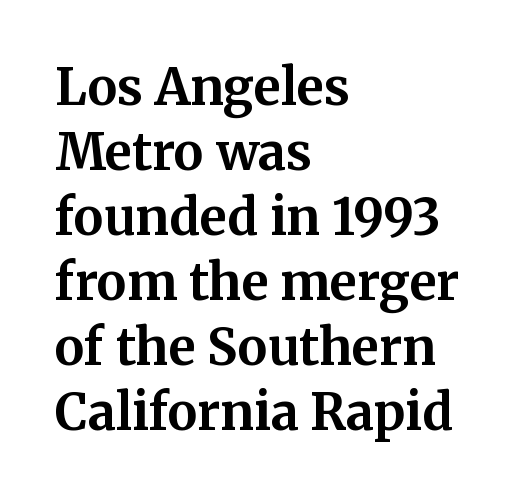
Q: Is the text bold? A: Yes.
Q: Is the text italic (slanted)? A: No, it is upright.
Q: Is the typeface a serif or a sans-serif typeface? A: Serif.
Q: Is the text underlined? A: No.
Q: How is the paragraph aligned? A: Left-aligned.
Q: Is the spacing between letters normal or unusually wide? A: Normal.
Q: Is the spacing between lines tight, normal or loose? A: Normal.
Q: Width (condensed, normal, or wide)? A: Normal.
Q: Stroke contrast? A: Medium.
Q: x-height? A: Medium.
Q: Monospaced? A: No.
